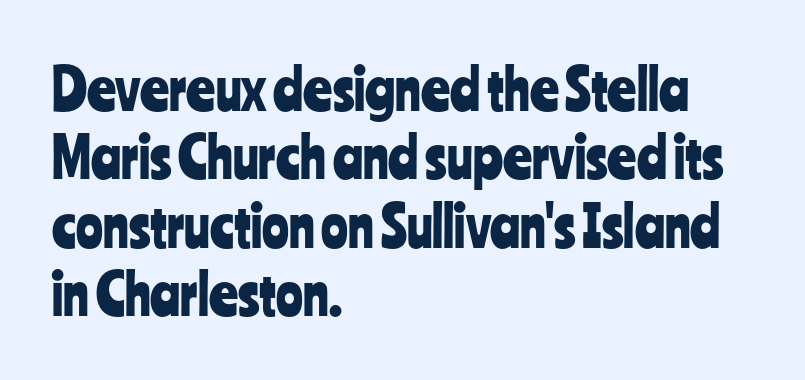
The image shows 56 px condensed sans-serif type, upright; set left-aligned, line spacing 1.22x, normal letter spacing, not underlined; low stroke contrast and a medium x-height.
